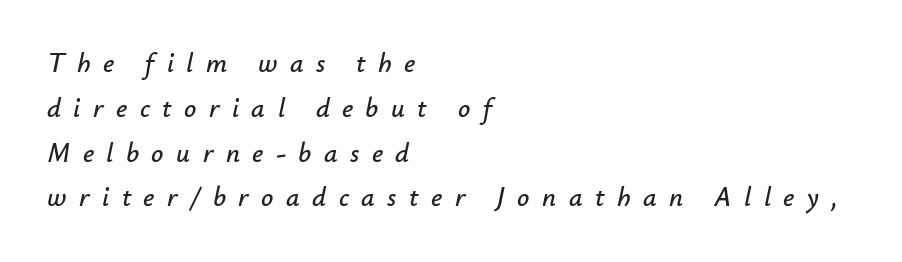
The image shows 27 px text type, italic (leaning right); set left-aligned, normal line spacing (1.66x), unusually wide letter spacing (+0.46 em), not underlined.
